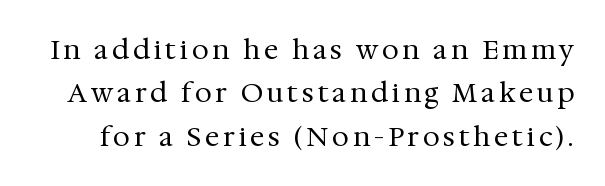
The designer left line spacing at the default. Does the lettering tilt? It doesn't — this is upright. Plain, unruled lines of type. Summary of weight: not heavy and not bold.
